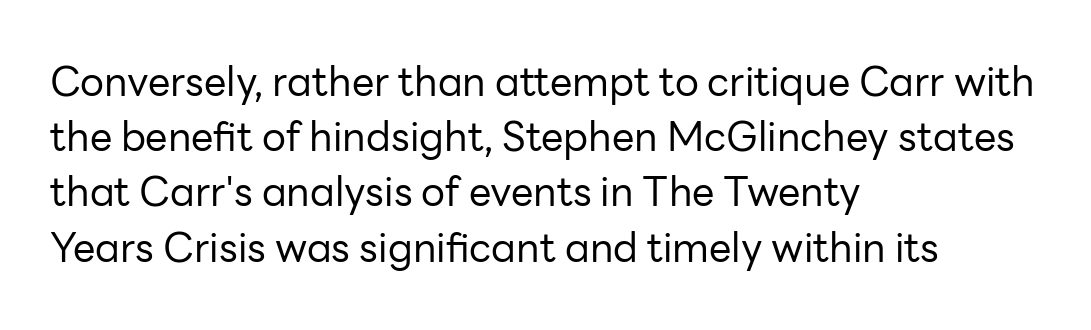
On a weight scale, this lands at 450 or below. Examine the stroke ends and you'll find no serifs. These lines are rendered in a variable-pitch font. Underline: absent.
